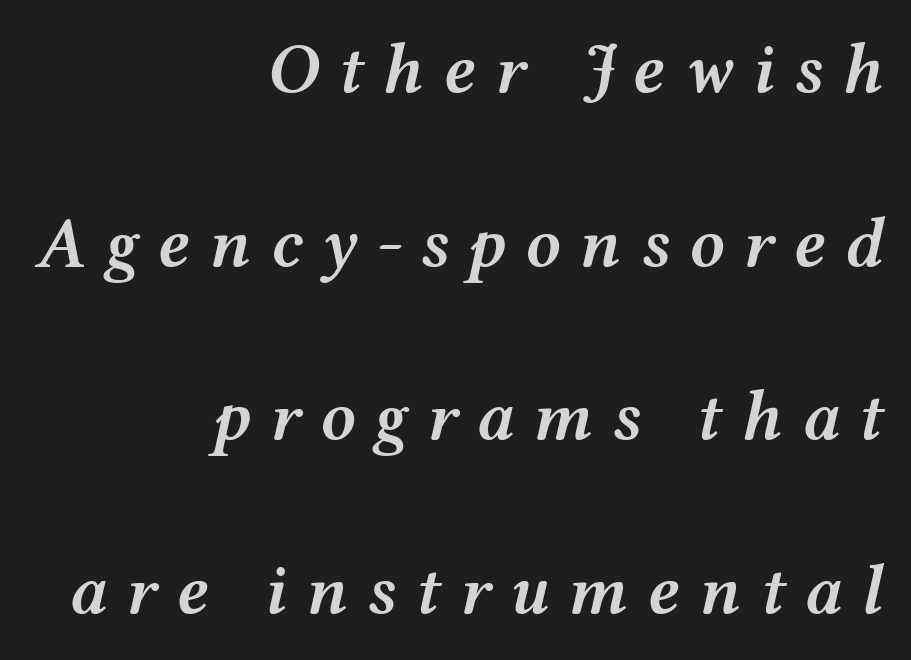
{"italic": "yes", "lean": "right", "slant_degrees": 12, "bold": "semi", "weight": "semibold", "width": "wide", "stroke_contrast": "medium", "x_height": "medium", "monospaced": "no", "underline": "no", "align": "right", "line_spacing": "loose", "line_spacing_ratio": 2.48, "letter_spacing": "wide", "letter_spacing_em": 0.27, "glyph_px": 70}
